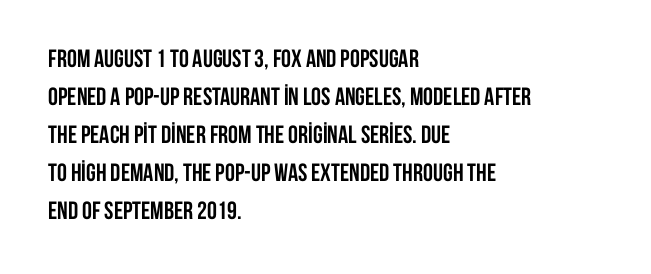
Leftover space on each line is placed entirely after the last word. Normally led — the rows are evenly, conventionally spaced. Type without underlining. Here the glyphs are tracked normally, forming tight word shapes.
